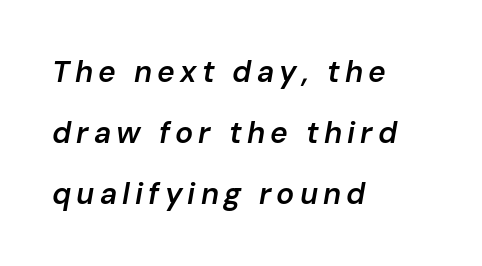
{"italic": "yes", "lean": "right", "slant_degrees": 10, "bold": "semi", "weight": "semibold", "width": "normal", "stroke_contrast": "low", "x_height": "medium", "monospaced": "no", "underline": "no", "align": "left", "line_spacing": "loose", "line_spacing_ratio": 2.03, "glyph_px": 30}
